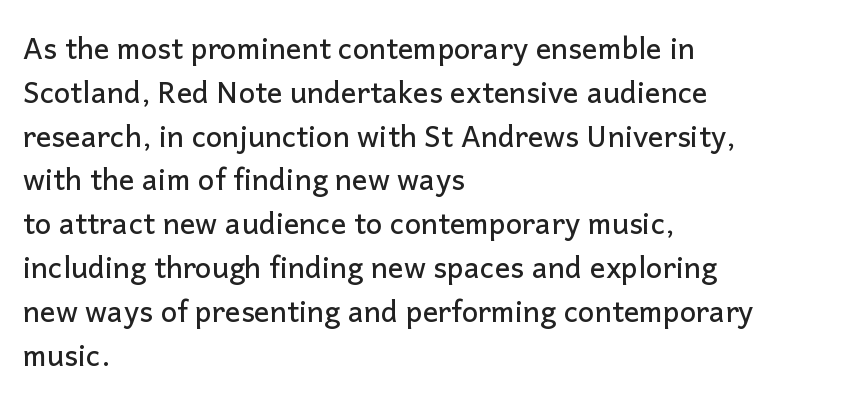
{"serif": "no", "italic": "no", "width": "normal", "stroke_contrast": "low", "x_height": "medium", "monospaced": "no", "underline": "no", "align": "left", "line_spacing": "normal", "line_spacing_ratio": 1.51, "letter_spacing": "normal", "letter_spacing_em": 0.0, "glyph_px": 29}
